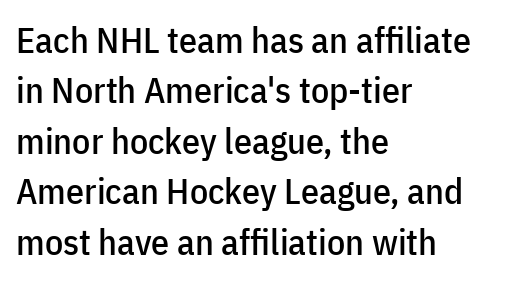
When letters stand straight like this, we call the style roman or upright. Does the type have serifs? No, each stem ends abruptly. Regular leading. Observe the ordinary spacing: letters are neighbours, not strangers. These lines are rendered in a variable-pitch font. The baseline area is clear.
